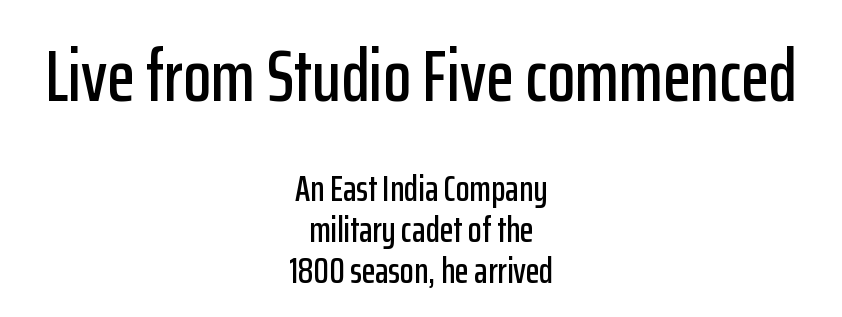
The image shows 73 px condensed sans-serif type, upright; set centered, tight line spacing (1.14x), normal letter spacing, not underlined; the first (top) block is 2.03x larger; low stroke contrast and a medium x-height.
